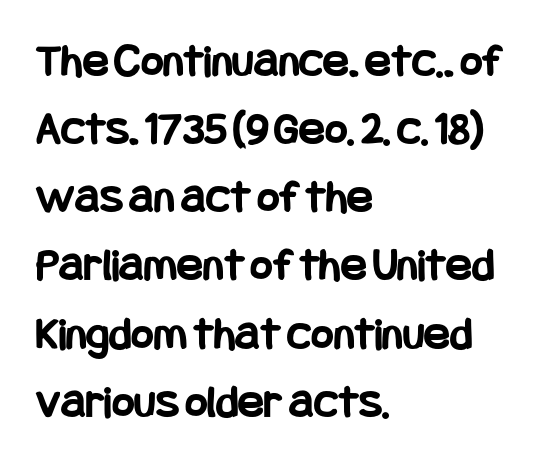
Each line starts at the same left margin while the right side varies. The typesetting leans heavy: a genuine bold. Upright lettering throughout. The lines sit at an ordinary, default distance from one another.
